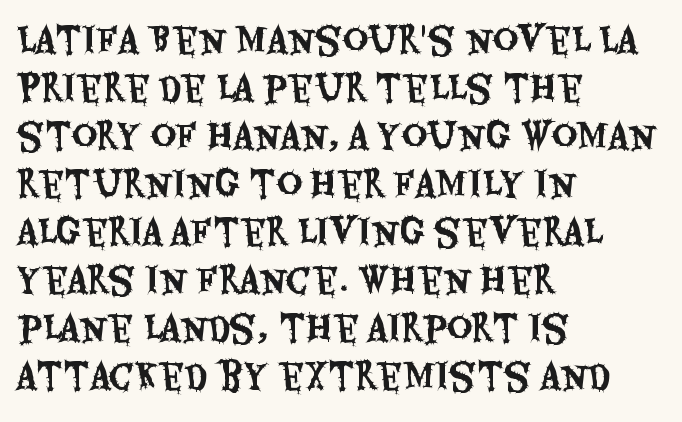
Q: Is the text italic (slanted)? A: No, it is upright.
Q: Is the typeface a serif or a sans-serif typeface? A: Sans-serif.
Q: Is the text underlined? A: No.
Q: How is the paragraph aligned? A: Left-aligned.
Q: Is the spacing between letters normal or unusually wide? A: Normal.
Q: Is the spacing between lines tight, normal or loose? A: Normal.
Q: Width (condensed, normal, or wide)? A: Condensed.
Q: Stroke contrast? A: Medium.
Q: x-height? A: Large.
Q: Monospaced? A: No.
